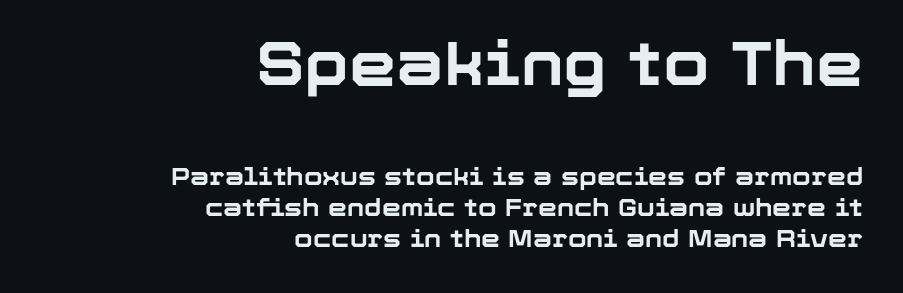
You could not count columns in this text — the font is proportionally spaced. Chunky letters — that's bold for sure. Just letters on the line, the space beneath them empty. Is there much room between lines? A standard amount, neither cramped nor airy. Does the copy run flush right? Yes — the right margin is perfectly even.
